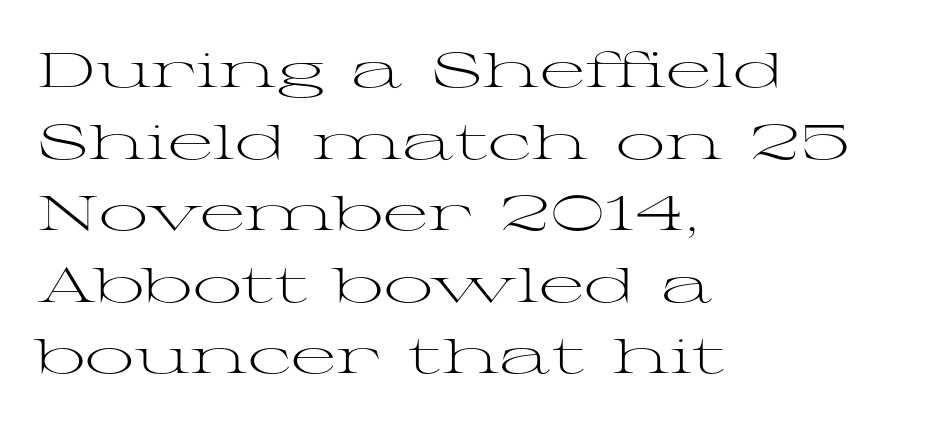
{"serif": "yes", "italic": "no", "bold": "no", "weight": "light", "width": "wide", "stroke_contrast": "medium", "x_height": "medium", "monospaced": "no", "underline": "no", "align": "left", "line_spacing": "normal", "line_spacing_ratio": 1.46, "letter_spacing": "normal", "letter_spacing_em": 0.0, "glyph_px": 49}
